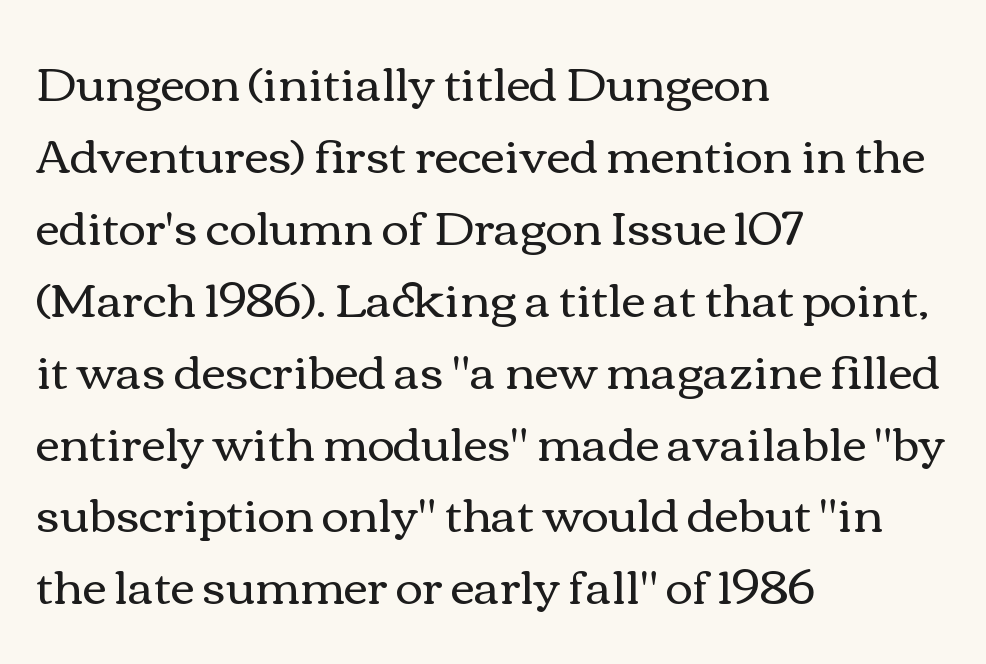
The image shows 47 px regular-weight, wide type, upright; set left-aligned, normal line spacing (1.53x), normal letter spacing, not underlined; medium stroke contrast and a medium x-height.
